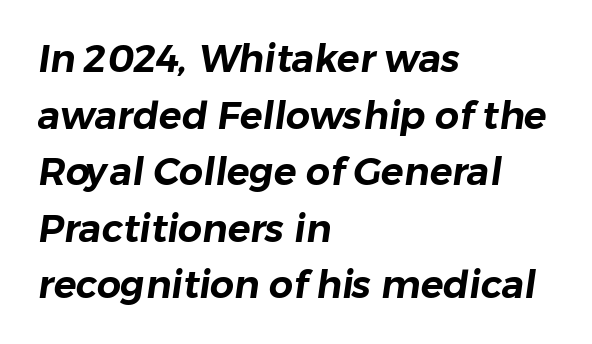
The image shows 38 px sans-serif type; set left-aligned, normal line spacing (1.49x), normal letter spacing, not underlined; low stroke contrast and a medium x-height.
